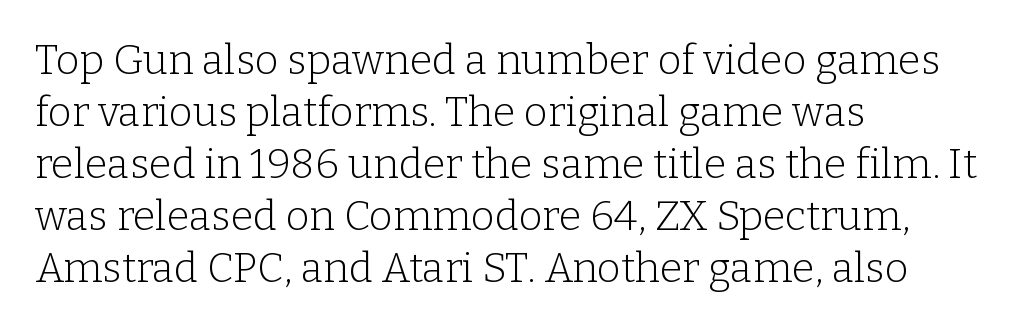
{"serif": "yes", "italic": "no", "bold": "no", "weight": "light", "width": "normal", "stroke_contrast": "low", "x_height": "medium", "monospaced": "no", "underline": "no", "align": "left", "line_spacing": "normal", "line_spacing_ratio": 1.27, "letter_spacing": "normal", "letter_spacing_em": 0.0, "glyph_px": 41}
